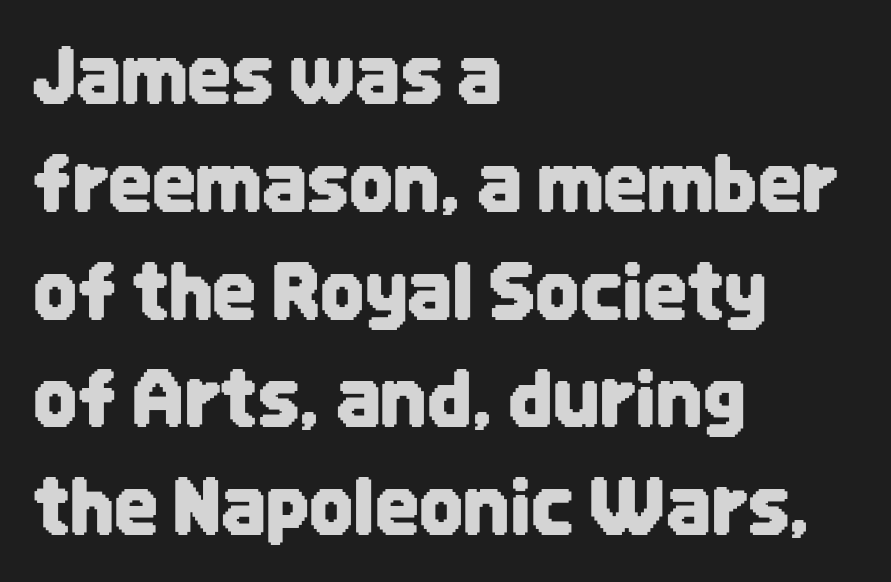
Unmarked baselines from the first word to the last. You can tell it's not italic because the verticals are truly vertical. Letterform terminals end flat and unadorned throughout the passage. The horizontal fit of the characters is conventional and even. Alignment: flush left.
